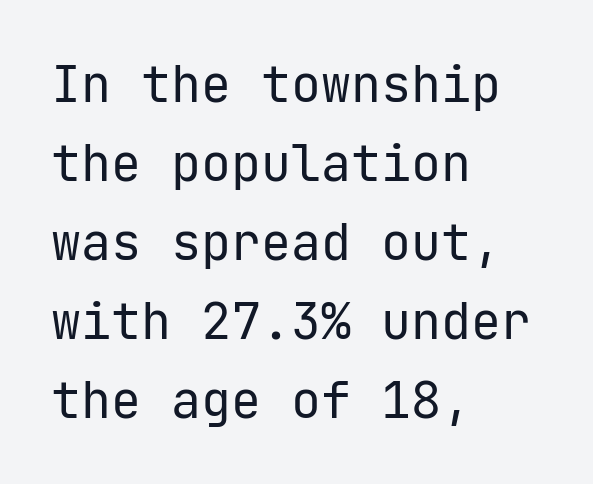
Is the block centered? No — it sits flush against the left margin. Unlike italic type, these characters show no tilt at all. Check where the strokes stop: nothing finishes them off — pure sans. The rows are spaced the way most documents space them.
